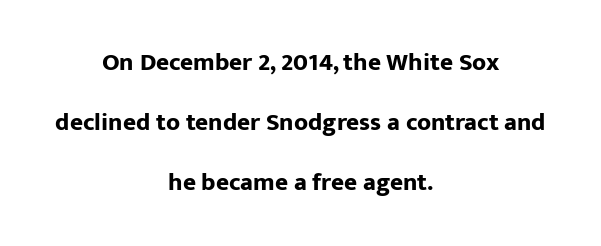
Q: Is the text bold? A: Yes.
Q: Is the text italic (slanted)? A: No, it is upright.
Q: Is the text underlined? A: No.
Q: How is the paragraph aligned? A: Centered.
Q: Is the spacing between letters normal or unusually wide? A: Normal.
Q: Is the spacing between lines tight, normal or loose? A: Loose.
